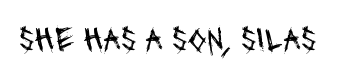
{"serif": "no", "bold": "no", "weight": "regular", "width": "condensed", "stroke_contrast": "medium", "x_height": "large", "monospaced": "no", "underline": "no", "letter_spacing": "normal", "letter_spacing_em": 0.0, "glyph_px": 35}
